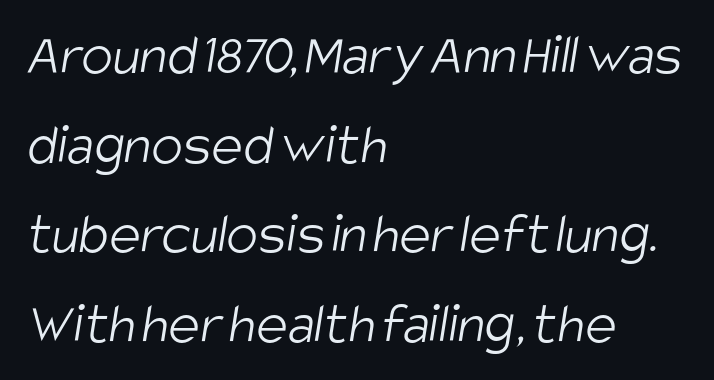
Q: Is the text bold? A: No.
Q: Is the typeface a serif or a sans-serif typeface? A: Sans-serif.
Q: Is the text underlined? A: No.
Q: How is the paragraph aligned? A: Left-aligned.
Q: Is the spacing between letters normal or unusually wide? A: Normal.
Q: Is the spacing between lines tight, normal or loose? A: Normal.
Q: Width (condensed, normal, or wide)? A: Condensed.
Q: Stroke contrast? A: Low.
Q: x-height? A: Large.
Q: Monospaced? A: No.
